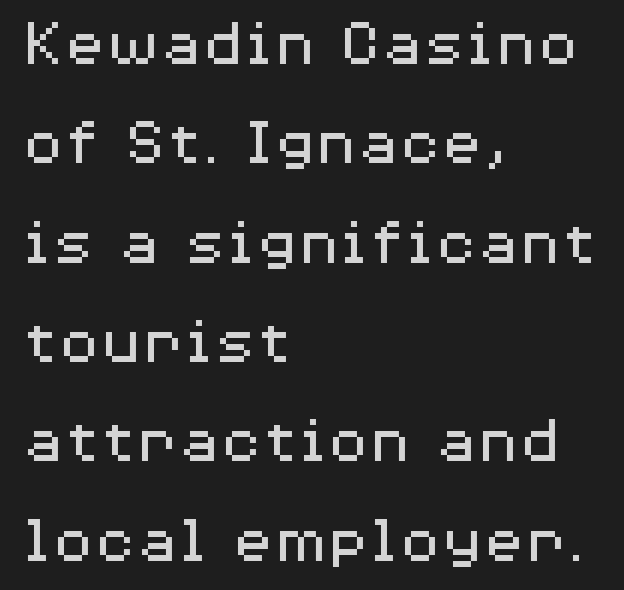
{"serif": "no", "italic": "no", "bold": "no", "weight": "regular", "width": "wide", "stroke_contrast": "medium", "x_height": "medium", "monospaced": "no", "underline": "no", "align": "left", "line_spacing": "normal", "line_spacing_ratio": 1.44, "letter_spacing": "normal", "letter_spacing_em": 0.0, "glyph_px": 69}
